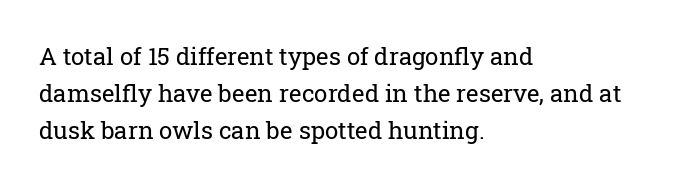
Vertical strokes here are truly vertical. Every row of glyphs begins at an identical x-position on the left. Between one letter and the next there's only the usual sliver of space. Only glyphs here, with clear space below each row.
